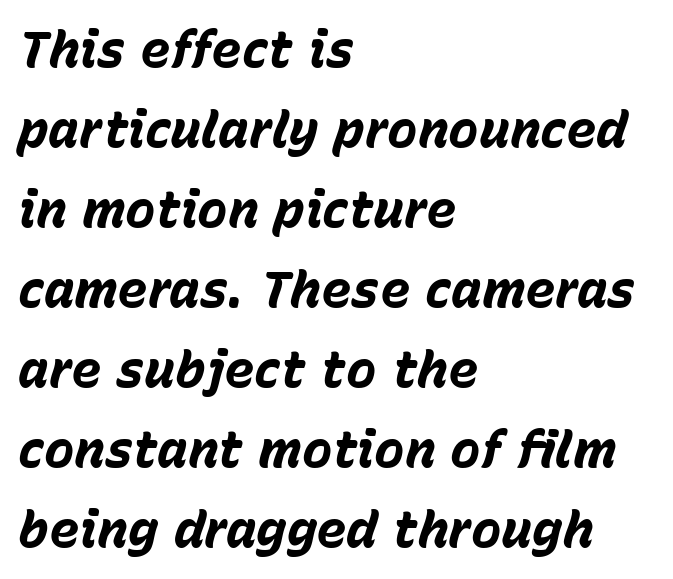
{"italic": "yes", "lean": "right", "slant_degrees": 15, "bold": "yes", "weight": "bold", "width": "normal", "stroke_contrast": "low", "x_height": "medium", "monospaced": "no", "underline": "no", "align": "left", "line_spacing": "normal", "line_spacing_ratio": 1.57, "letter_spacing": "normal", "letter_spacing_em": 0.0, "glyph_px": 51}
